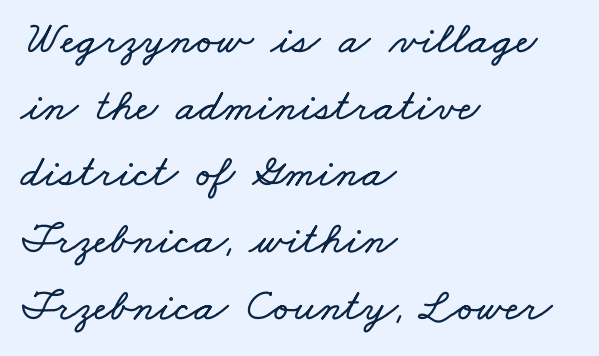
{"width": "wide", "stroke_contrast": "low", "x_height": "small", "monospaced": "no", "underline": "no", "align": "left", "line_spacing": "normal", "line_spacing_ratio": 1.45, "letter_spacing": "normal", "letter_spacing_em": 0.0, "glyph_px": 46}
